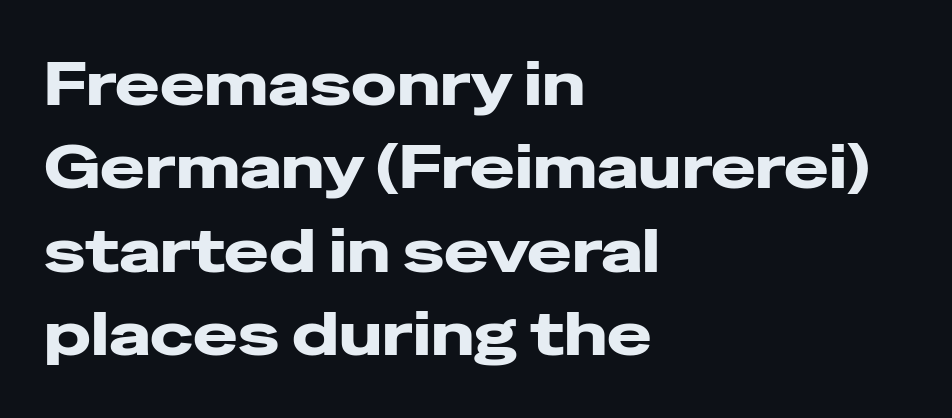
The image shows 60 px wide sans-serif type, upright; set left-aligned, normal line spacing (1.39x), normal letter spacing, not underlined; low stroke contrast and a medium x-height.
